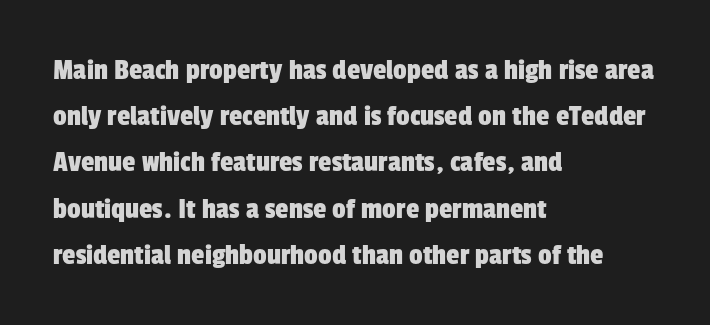
Q: Is the typeface a serif or a sans-serif typeface? A: Sans-serif.
Q: Is the text underlined? A: No.
Q: How is the paragraph aligned? A: Left-aligned.
Q: Is the spacing between letters normal or unusually wide? A: Normal.
Q: Is the spacing between lines tight, normal or loose? A: Normal.
Q: Width (condensed, normal, or wide)? A: Condensed.
Q: Stroke contrast? A: Low.
Q: x-height? A: Medium.
Q: Monospaced? A: No.
